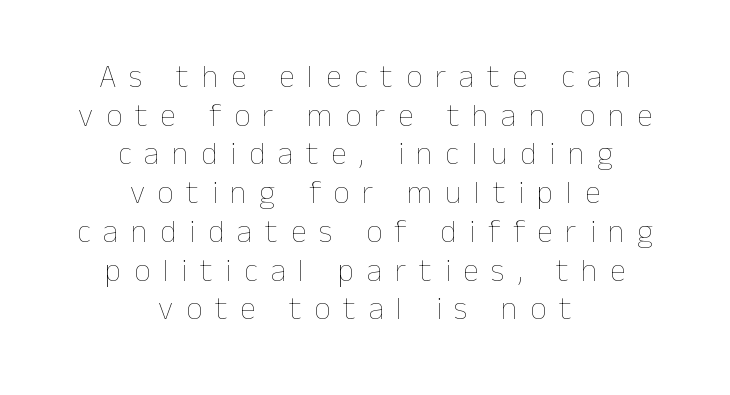
Q: Is the text bold? A: No.
Q: Is the text italic (slanted)? A: No, it is upright.
Q: Is the text underlined? A: No.
Q: How is the paragraph aligned? A: Centered.
Q: Is the spacing between letters normal or unusually wide? A: Unusually wide.
Q: Width (condensed, normal, or wide)? A: Normal.
Q: Stroke contrast? A: Low.
Q: x-height? A: Medium.
Q: Monospaced? A: No.
